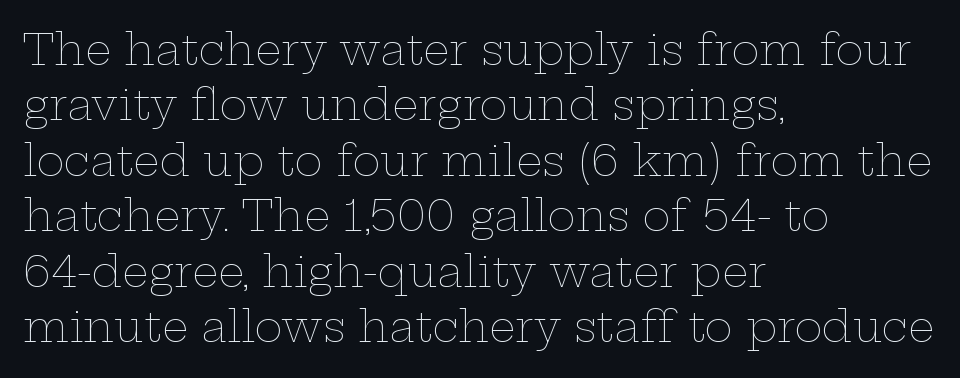
{"italic": "no", "bold": "no", "weight": "thin", "width": "wide", "stroke_contrast": "low", "x_height": "medium", "monospaced": "no", "underline": "no", "align": "left", "line_spacing": "normal", "line_spacing_ratio": 1.32, "letter_spacing": "normal", "letter_spacing_em": 0.0, "glyph_px": 42}
